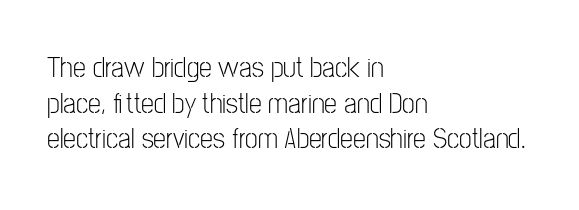
Q: Is the text bold? A: No.
Q: Is the text italic (slanted)? A: No, it is upright.
Q: Is the typeface a serif or a sans-serif typeface? A: Sans-serif.
Q: Is the text underlined? A: No.
Q: How is the paragraph aligned? A: Left-aligned.
Q: Is the spacing between letters normal or unusually wide? A: Normal.
Q: Width (condensed, normal, or wide)? A: Condensed.
Q: Stroke contrast? A: Low.
Q: x-height? A: Medium.
Q: Monospaced? A: No.
